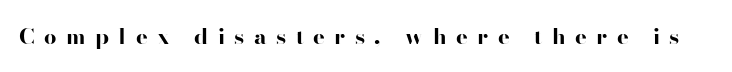
{"italic": "no", "bold": "yes", "underline": "no", "letter_spacing": "wide", "letter_spacing_em": 0.43, "glyph_px": 22}
